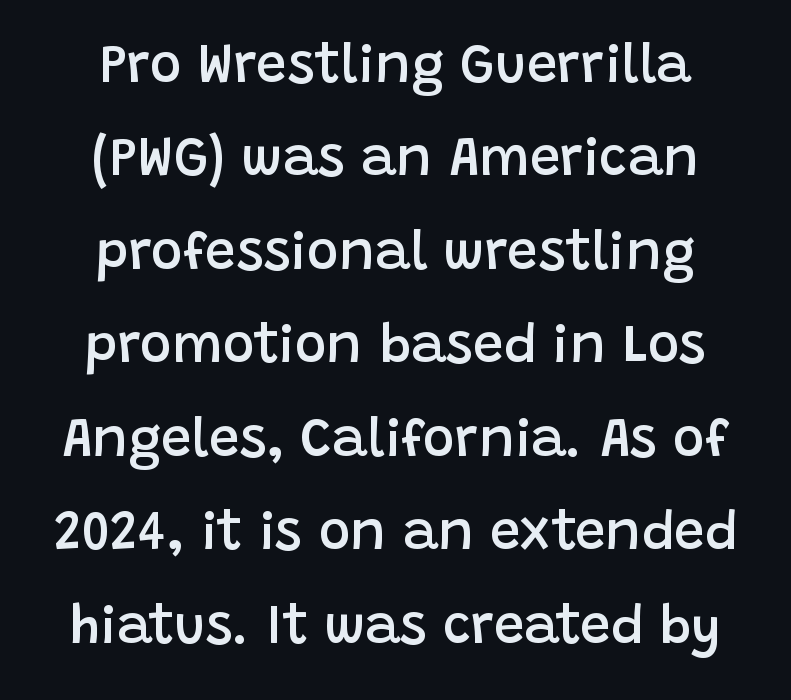
{"serif": "no", "italic": "no", "bold": "semi", "weight": "semibold", "width": "normal", "stroke_contrast": "low", "x_height": "large", "monospaced": "no", "underline": "no", "align": "center", "line_spacing_ratio": 1.73, "letter_spacing": "normal", "letter_spacing_em": 0.0, "glyph_px": 54}
